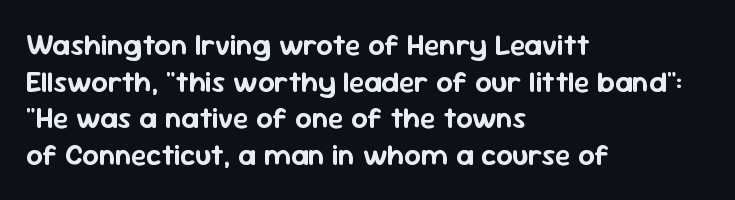
{"serif": "no", "italic": "no", "width": "normal", "stroke_contrast": "low", "x_height": "medium", "monospaced": "no", "underline": "no", "align": "left", "line_spacing": "normal", "line_spacing_ratio": 1.26, "letter_spacing": "normal", "letter_spacing_em": 0.0, "glyph_px": 29}
